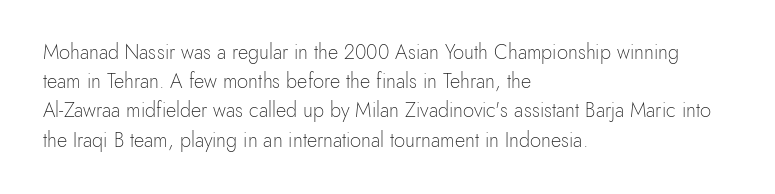
{"italic": "no", "bold": "no", "underline": "no", "align": "left", "line_spacing": "normal", "line_spacing_ratio": 1.46, "letter_spacing": "normal", "letter_spacing_em": 0.0, "glyph_px": 20}
